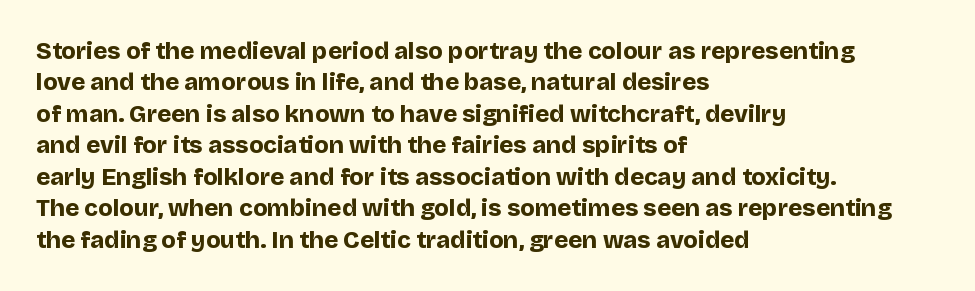
Q: Is the text bold? A: Yes.
Q: Is the text italic (slanted)? A: No, it is upright.
Q: Is the text underlined? A: No.
Q: How is the paragraph aligned? A: Left-aligned.
Q: Is the spacing between letters normal or unusually wide? A: Normal.
Q: Is the spacing between lines tight, normal or loose? A: Normal.
